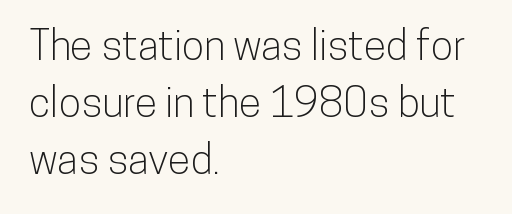
{"serif": "no", "italic": "no", "width": "condensed", "stroke_contrast": "low", "x_height": "medium", "monospaced": "no", "underline": "no", "align": "left", "line_spacing": "normal", "line_spacing_ratio": 1.39, "letter_spacing": "normal", "letter_spacing_em": 0.0, "glyph_px": 41}
